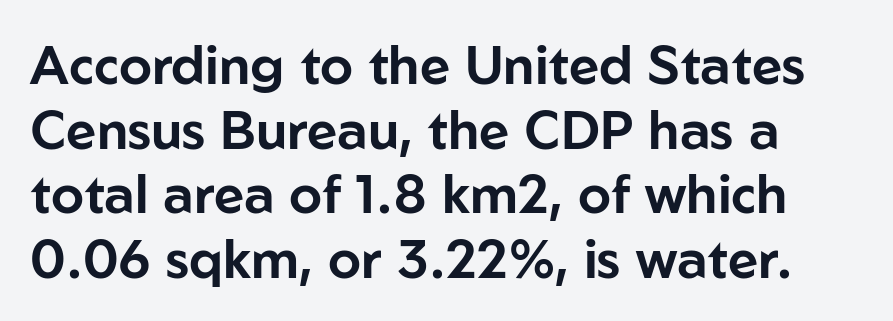
The image shows 53 px sans-serif type, upright; set left-aligned, line spacing 1.22x, normal letter spacing, not underlined; low stroke contrast and a medium x-height.
